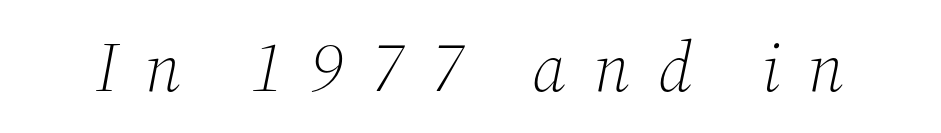
The image shows 70 px light serif type, italic (leaning right); set unusually wide letter spacing (+0.39 em), not underlined; medium stroke contrast and a medium x-height.
